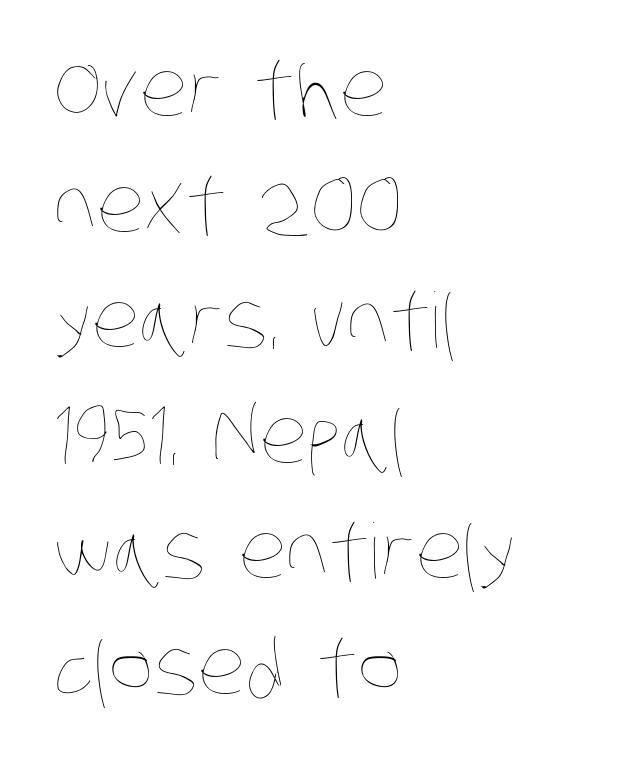
The baseline area is clear. Here the designer chose a conventional face with non-uniform glyph widths. Students, note that the glyphs here touch the page at normal intervals. The weight tops out at a normal text grade. Interline gaps are of average width in this sample. These lines stack with their left ends in a neat column.
